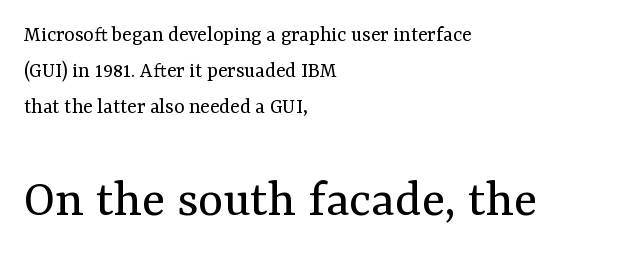
Varying glyph widths throughout — classic text-font behaviour. Descenders hang freely into open space. Tracking value appears to be zero — textbook default spacing. Regular leading. Size contrast runs from small at the top to large at the bottom. Vertical strokes here are truly vertical.
